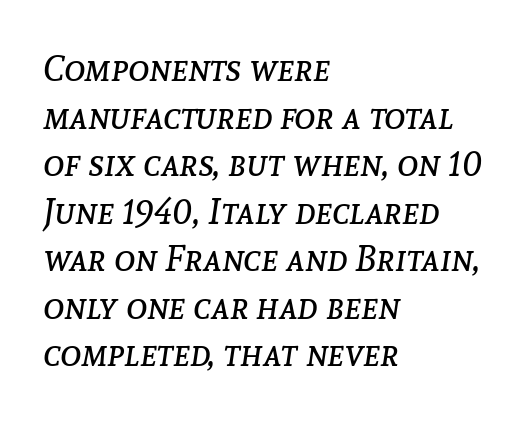
Decoration check: the copy has no underline. Layout note: lines flush left. The font is comparable to plain body text, perhaps lighter. Regarding leading, the lines here are spaced in the standard way. Tall strokes in this sample are angled rather than plumb.
